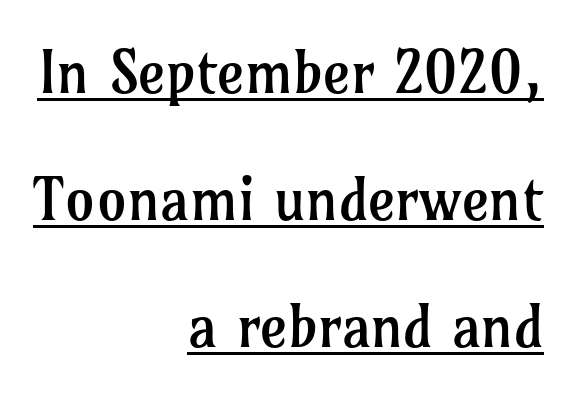
Q: Is the text bold? A: No.
Q: Is the text italic (slanted)? A: No, it is upright.
Q: Is the typeface a serif or a sans-serif typeface? A: Serif.
Q: Is the text underlined? A: Yes.
Q: How is the paragraph aligned? A: Right-aligned.
Q: Is the spacing between letters normal or unusually wide? A: Normal.
Q: Is the spacing between lines tight, normal or loose? A: Loose.
Q: Width (condensed, normal, or wide)? A: Normal.
Q: Stroke contrast? A: Low.
Q: x-height? A: Medium.
Q: Monospaced? A: No.
